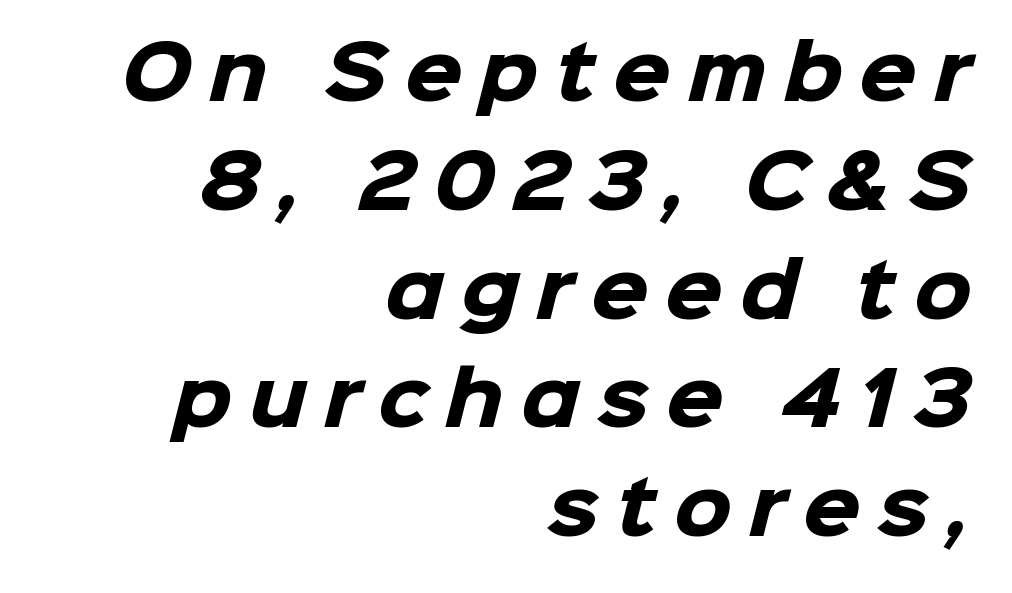
{"serif": "no", "bold": "yes", "weight": "heavy", "width": "normal", "stroke_contrast": "low", "x_height": "medium", "monospaced": "no", "underline": "no", "align": "right", "line_spacing": "normal", "line_spacing_ratio": 1.47, "letter_spacing": "wide", "letter_spacing_em": 0.23, "glyph_px": 74}
